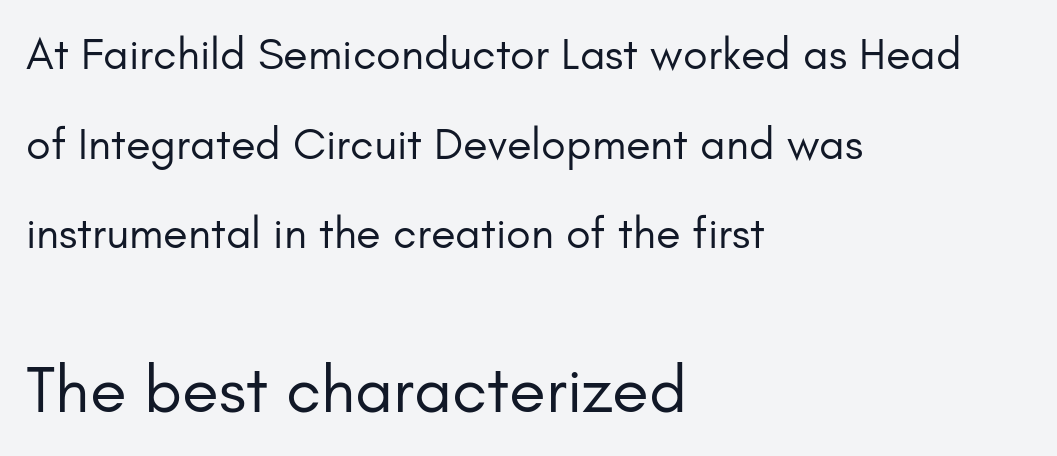
The image shows 67 px regular-weight sans-serif type, upright; set left-aligned, loose line spacing (1.99x), normal letter spacing, not underlined; the second (bottom) block is 1.49x larger; low stroke contrast and a small x-height.
